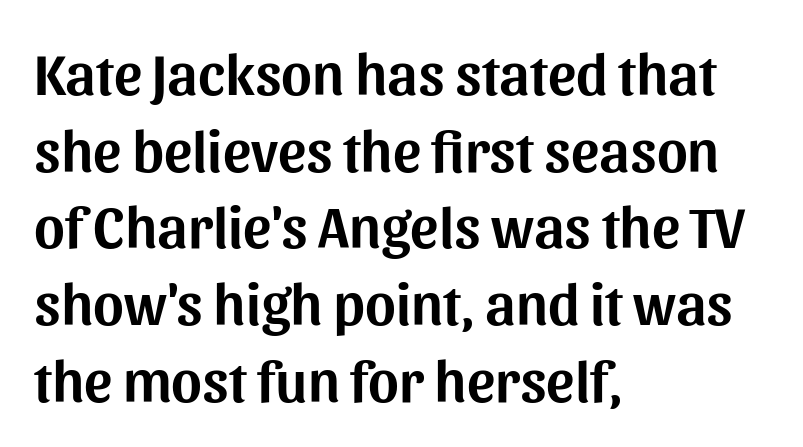
{"serif": "no", "italic": "no", "width": "normal", "stroke_contrast": "medium", "x_height": "medium", "monospaced": "no", "underline": "no", "align": "left", "line_spacing": "normal", "line_spacing_ratio": 1.3, "letter_spacing": "normal", "letter_spacing_em": 0.0, "glyph_px": 59}
